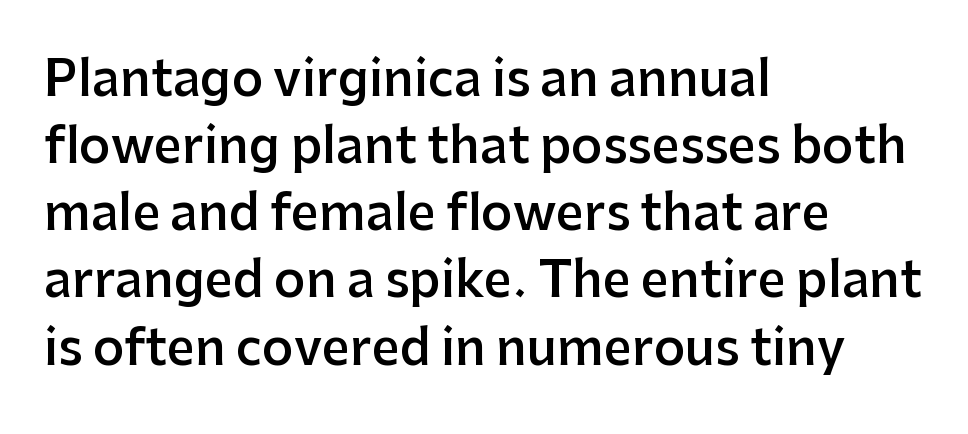
{"serif": "no", "italic": "no", "bold": "semi", "weight": "semibold", "width": "normal", "stroke_contrast": "low", "x_height": "medium", "monospaced": "no", "underline": "no", "align": "left", "line_spacing": "normal", "line_spacing_ratio": 1.37, "letter_spacing": "normal", "letter_spacing_em": 0.0, "glyph_px": 49}
